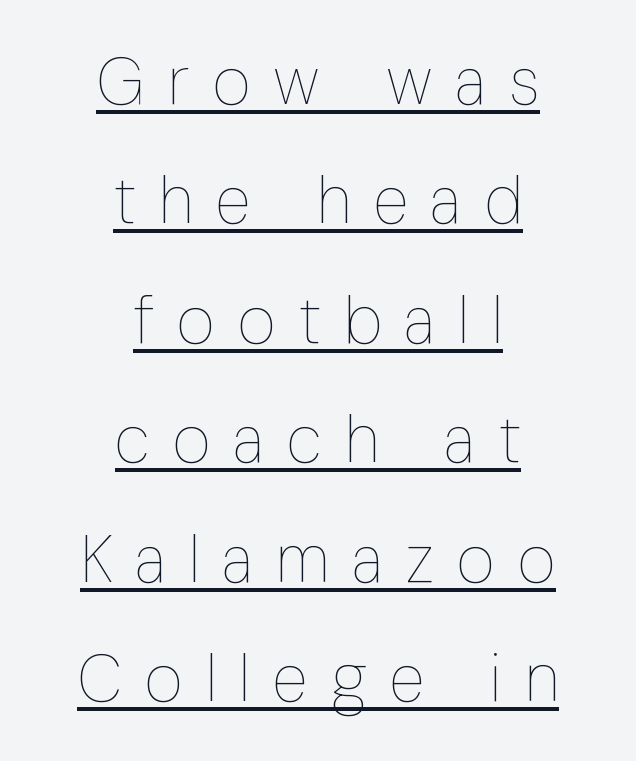
Words appear elongated and porous because spacing is wide. Leftover space on each line is divided equally before and after the words. The face used here is proportionally spaced, like ordinary book or web type. The typesetting does not lean heavy: it is not bold.
